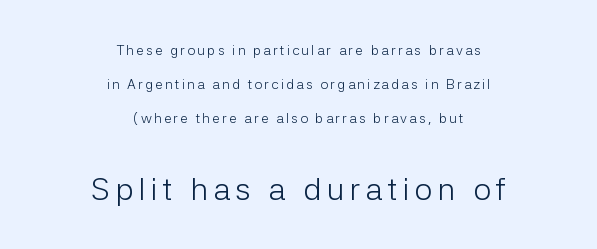
The image shows 32 px light sans-serif type, upright; set centered, loose line spacing (2.43x), not underlined; the second (bottom) block is 2.29x larger; low stroke contrast and a medium x-height.
